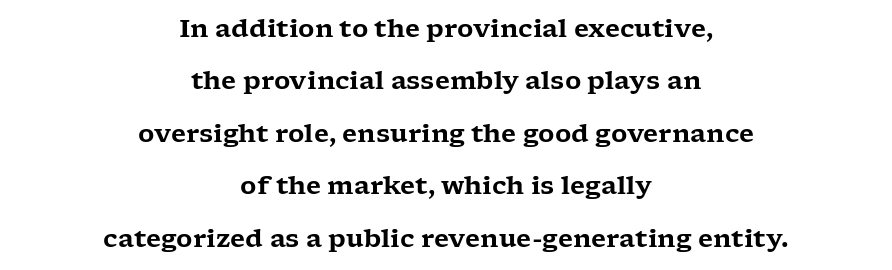
The image shows 25 px text type, upright; set centered, loose line spacing (2.1x), normal letter spacing, not underlined.
